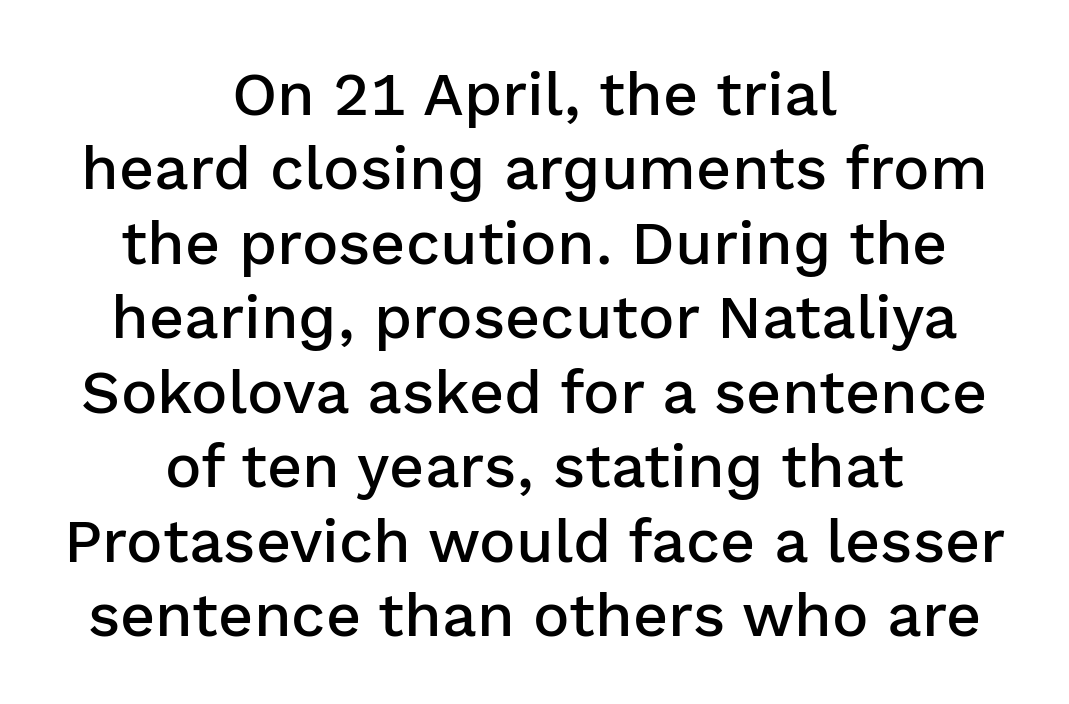
The face used here is a sans, in the tradition of grotesques and geometrics. You could not count columns in this text — the font is proportionally spaced. Weight check: semibold — heavier than regular, not quite bold. The letterforms sit shoulder to shoulder at normal distance. The lettering stays uniformly vertical, giving the passage a roman look.
